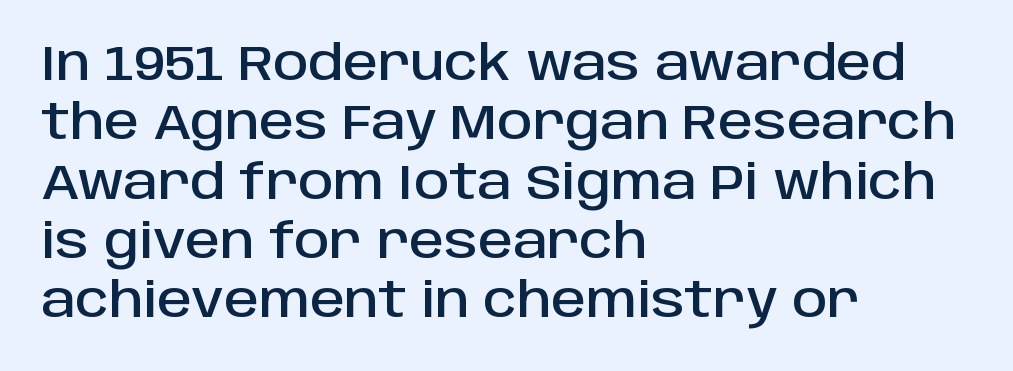
Q: Is the text italic (slanted)? A: No, it is upright.
Q: Is the typeface a serif or a sans-serif typeface? A: Sans-serif.
Q: Is the text underlined? A: No.
Q: How is the paragraph aligned? A: Left-aligned.
Q: Is the spacing between letters normal or unusually wide? A: Normal.
Q: Width (condensed, normal, or wide)? A: Normal.
Q: Stroke contrast? A: Low.
Q: x-height? A: Large.
Q: Monospaced? A: No.
